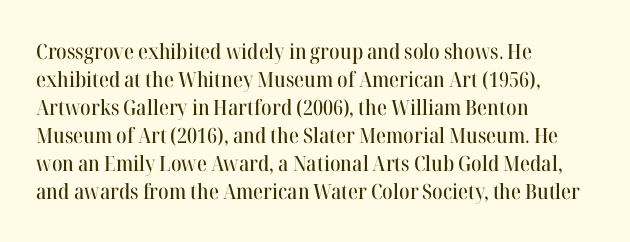
If you measured baseline to baseline, you'd find a middling distance. Descenders are the only things crossing below the line. The lines in this sample share a left origin and differ only in where they stop. Letter spacing: default. Quick note: not italic, upright.
